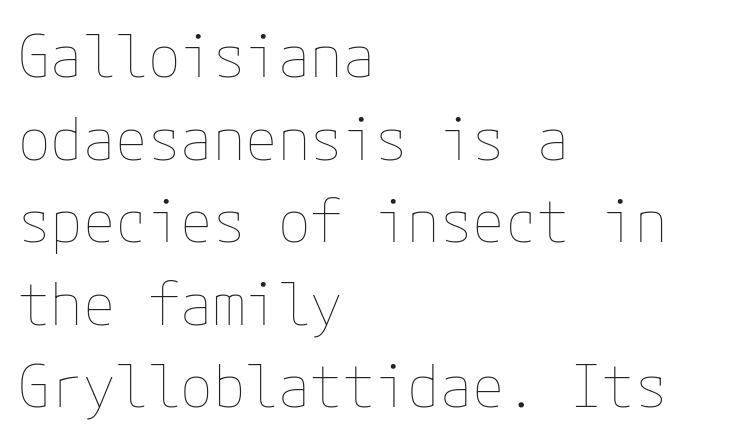
A normal amount of white space separates one row of letters from the next. Observe the ordinary spacing: letters are neighbours, not strangers. Each line starts at the same left margin while the right side varies. Just letters on the line, the space beneath them empty. The specimen reads as upright at a glance.
